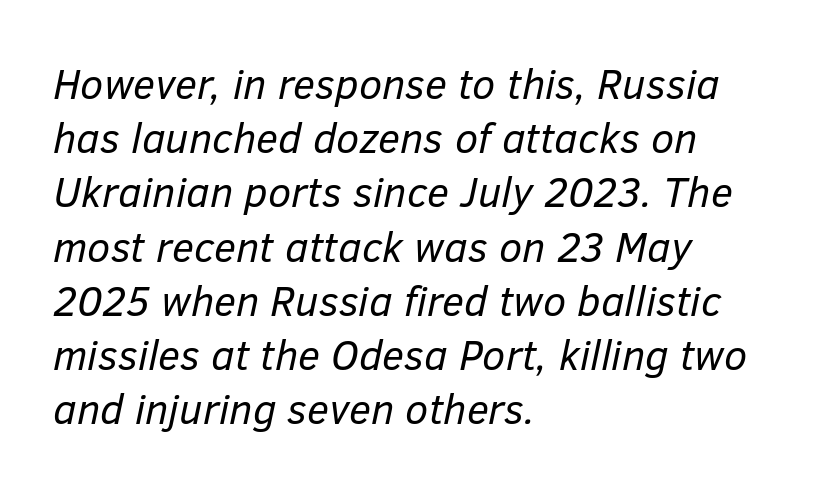
Q: Is the text bold? A: No.
Q: Is the text italic (slanted)? A: Yes, it leans right by about 12 degrees.
Q: Is the text underlined? A: No.
Q: How is the paragraph aligned? A: Left-aligned.
Q: Is the spacing between letters normal or unusually wide? A: Normal.
Q: Is the spacing between lines tight, normal or loose? A: Normal.
Q: Width (condensed, normal, or wide)? A: Normal.
Q: Stroke contrast? A: Low.
Q: x-height? A: Medium.
Q: Monospaced? A: No.
